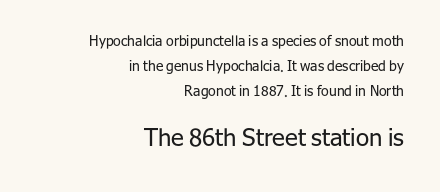
Students, note that the glyphs here touch the page at normal intervals. Between these two stacked blocks, the lower one wins on size. Each line ends at the same right margin while the left side varies. The typography opts for an upright posture over an oblique one. The passage shown is not bold in any degree.
